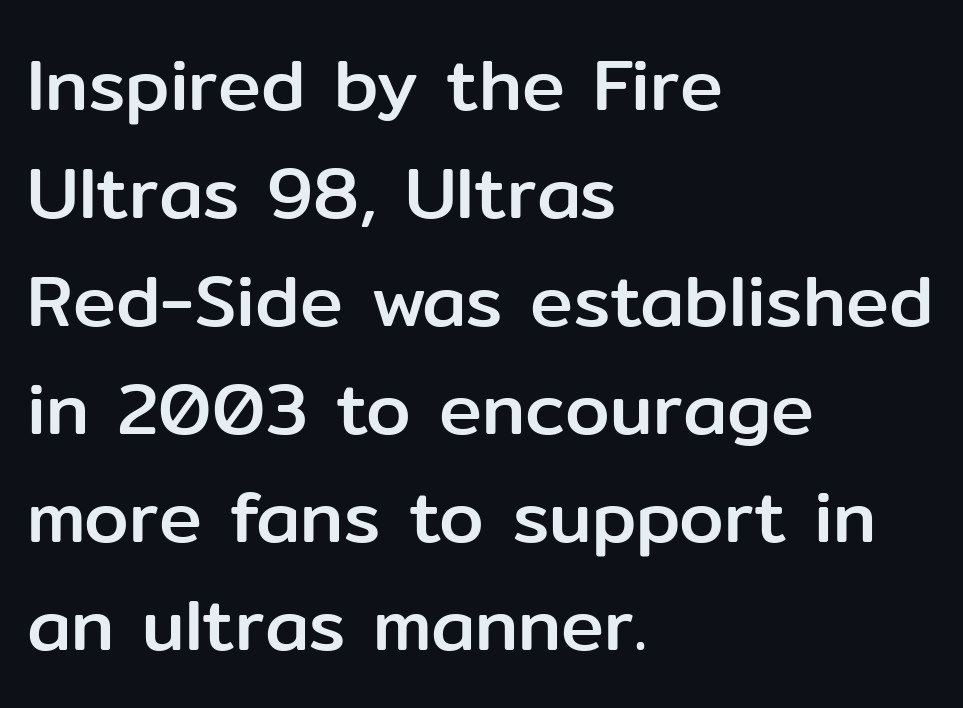
The typesetter chose a ragged-right arrangement here. A clean baseline with only descenders dipping below it. One glance says typical: line gaps are just what's usual. Note: no serifs on the glyphs. Looks like regular typesetting: each glyph gets only the width it needs. Tall strokes in this sample are plumb rather than angled.
